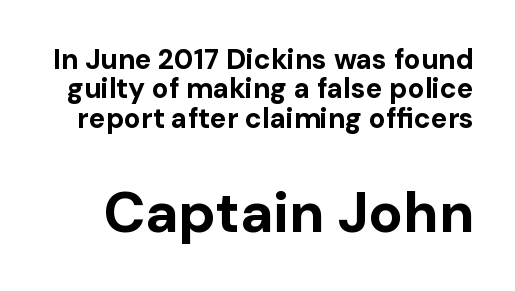
Compared with an ordinary text face, these strokes are far heavier — a full bold. You could not count columns in this text — the font is proportionally spaced. Typesetter's note — lower block bumped up in size, upper block left smaller. The characters display no serif detailing; their extremities are plain. Glance below the letters and you will spot only blank space. Characters remain perfectly vertical along every line.
